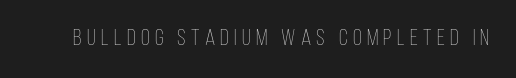
The image shows 23 px text type, upright; set unusually wide letter spacing (+0.23 em), not underlined.
